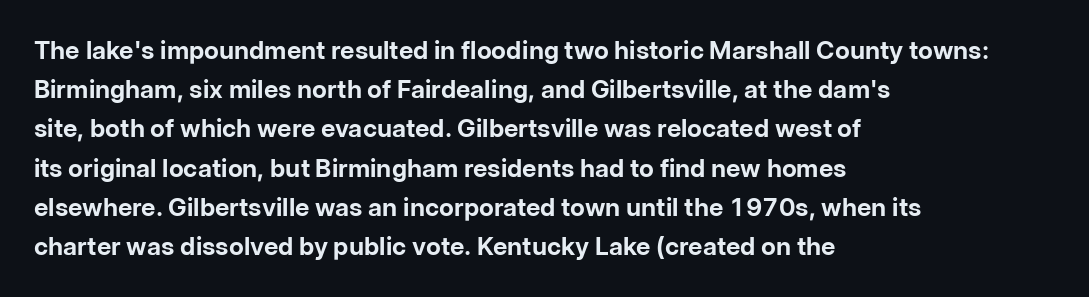
{"italic": "no", "bold": "yes", "underline": "no", "align": "left", "line_spacing": "normal", "line_spacing_ratio": 1.57, "letter_spacing": "normal", "letter_spacing_em": 0.0, "glyph_px": 25}
